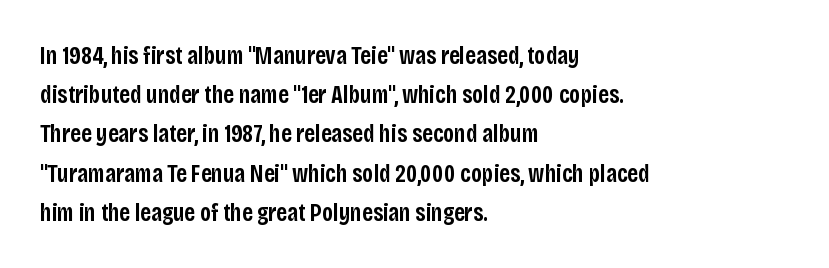
Q: Is the text bold? A: Semi-bold.
Q: Is the text italic (slanted)? A: No, it is upright.
Q: Is the text underlined? A: No.
Q: How is the paragraph aligned? A: Left-aligned.
Q: Is the spacing between letters normal or unusually wide? A: Normal.
Q: Is the spacing between lines tight, normal or loose? A: Normal.
